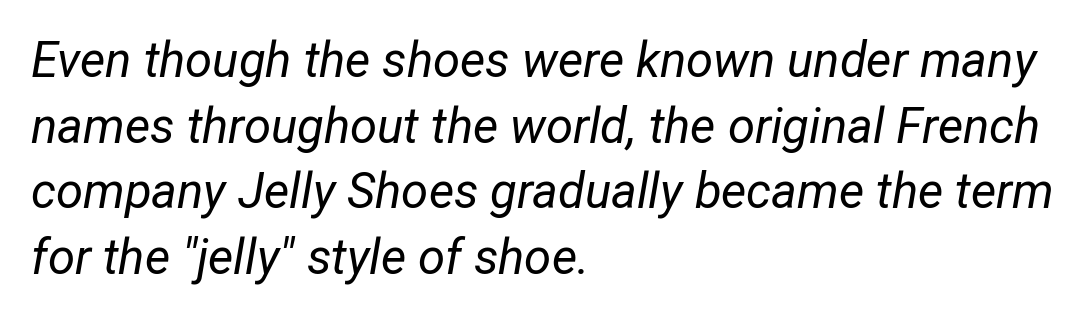
{"italic": "yes", "lean": "right", "slant_degrees": 12, "bold": "no", "weight": "regular", "width": "condensed", "stroke_contrast": "low", "x_height": "medium", "monospaced": "no", "underline": "no", "align": "left", "line_spacing": "normal", "line_spacing_ratio": 1.34, "letter_spacing": "normal", "letter_spacing_em": 0.0, "glyph_px": 49}
